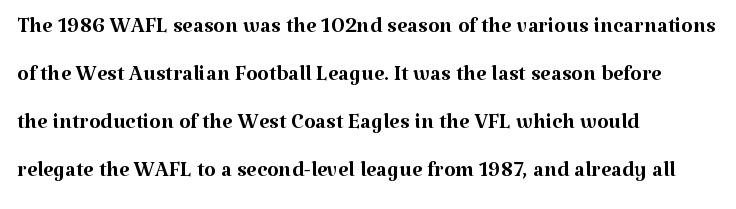
The passage shown is typeset with a serif family. Do the characters align in a grid? No, the font is proportional. Each line starts at the same left margin while the right side varies. If you drew a line through each stem, it would be perfectly vertical. Nothing unusual about the tracking: characters are spaced as the font intends. The baseline area is clear.
